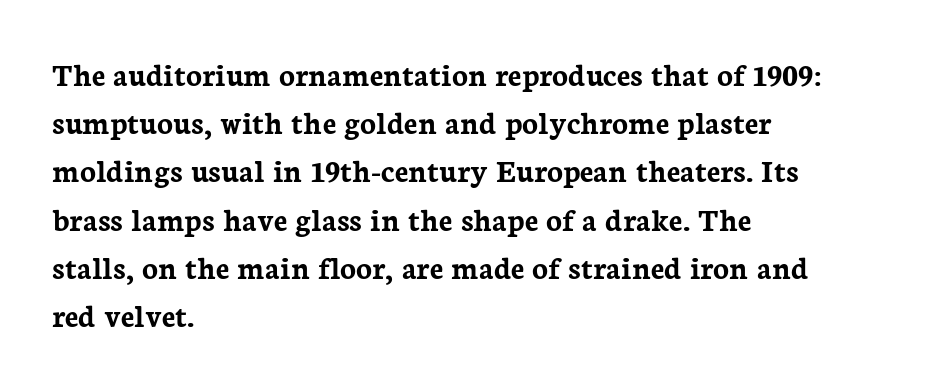
The image shows 33 px semibold serif type, upright; set left-aligned, normal line spacing (1.46x), normal letter spacing, not underlined; low stroke contrast and a medium x-height.
